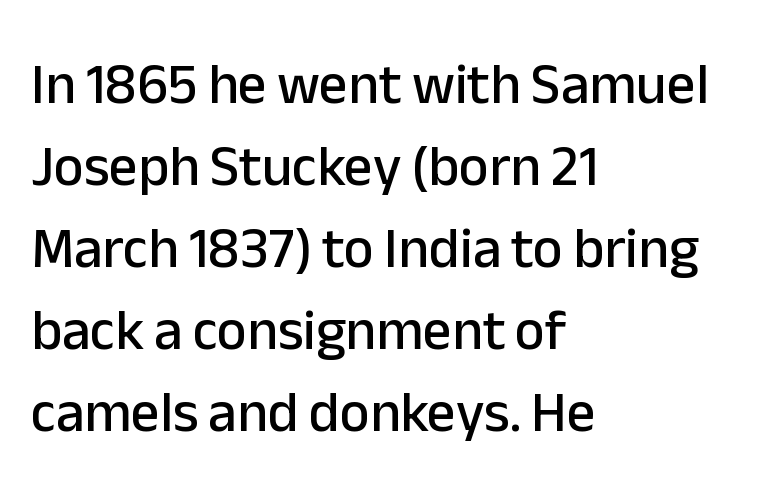
The image shows 57 px sans-serif type, upright; set left-aligned, normal line spacing (1.44x), normal letter spacing, not underlined; low stroke contrast and a medium x-height.
